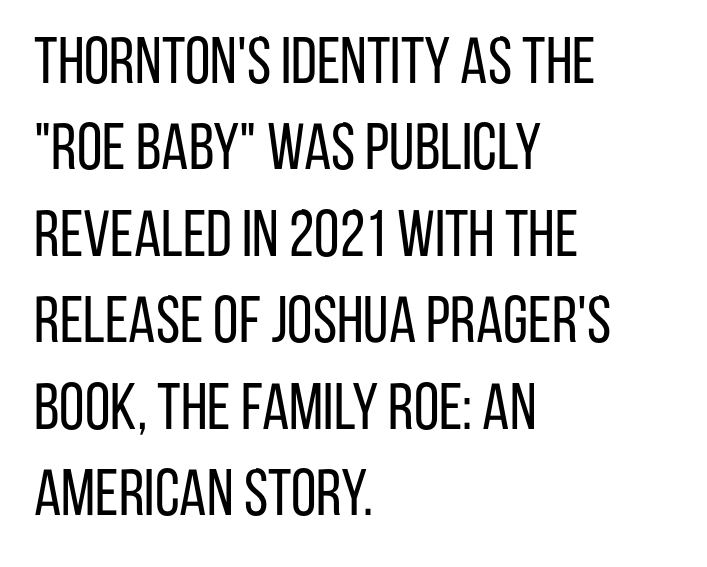
Regarding leading, the lines here are spaced in the standard way. The typesetting does not lean heavy: it is not bold. These lines stack with their left ends in a neat column. Look at the tracking — it's just the regular setting, nothing added.
